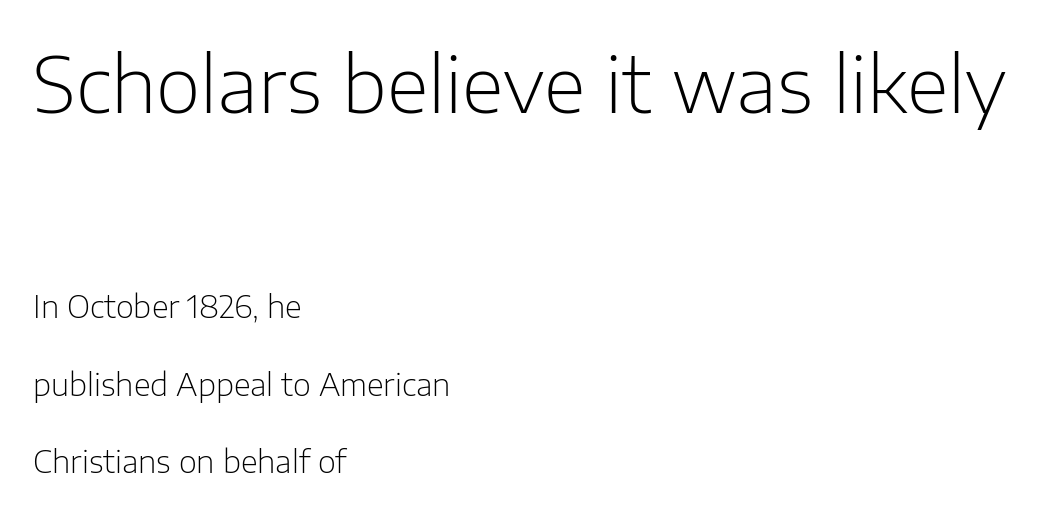
Q: Is the text bold? A: No.
Q: Is the text italic (slanted)? A: No, it is upright.
Q: Is the typeface a serif or a sans-serif typeface? A: Sans-serif.
Q: Is the text underlined? A: No.
Q: How is the paragraph aligned? A: Left-aligned.
Q: Is the spacing between letters normal or unusually wide? A: Normal.
Q: Is the spacing between lines tight, normal or loose? A: Loose.
Q: Which block of text is set in a larger size, the first (top) or the second (bottom)? A: The first (top) one.
Q: Width (condensed, normal, or wide)? A: Normal.
Q: Stroke contrast? A: Low.
Q: x-height? A: Medium.
Q: Monospaced? A: No.
